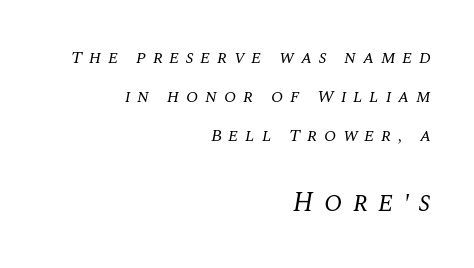
{"italic": "yes", "lean": "right", "slant_degrees": 10, "bold": "no", "underline": "no", "align": "right", "line_spacing": "loose", "line_spacing_ratio": 2.18, "letter_spacing": "wide", "letter_spacing_em": 0.37, "larger_block": "second", "size_ratio": 1.5, "glyph_px": 27}
